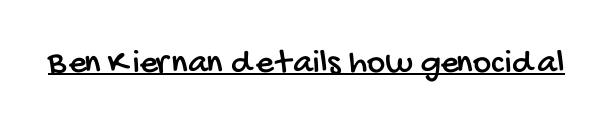
Q: Is the typeface a serif or a sans-serif typeface? A: Sans-serif.
Q: Is the text underlined? A: Yes.
Q: Is the spacing between letters normal or unusually wide? A: Normal.
Q: Width (condensed, normal, or wide)? A: Condensed.
Q: Stroke contrast? A: Low.
Q: x-height? A: Large.
Q: Monospaced? A: No.
